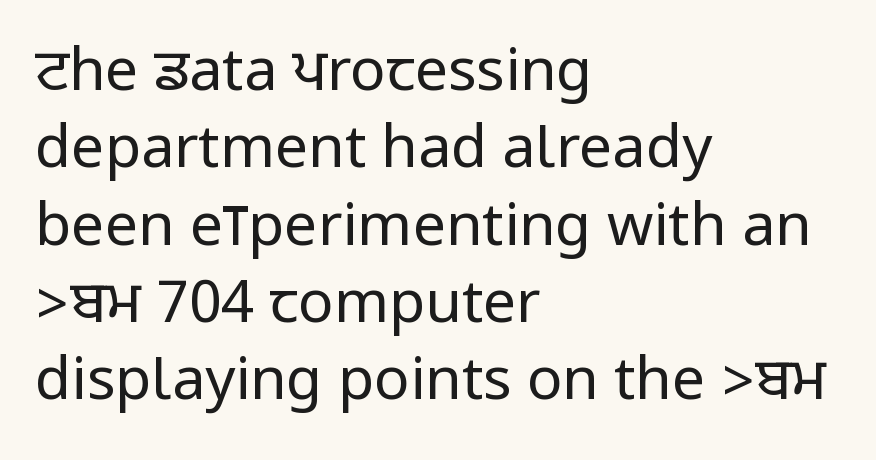
The image shows 59 px regular-weight, condensed sans-serif type, upright; set left-aligned, normal line spacing (1.31x), normal letter spacing, not underlined; low stroke contrast.
